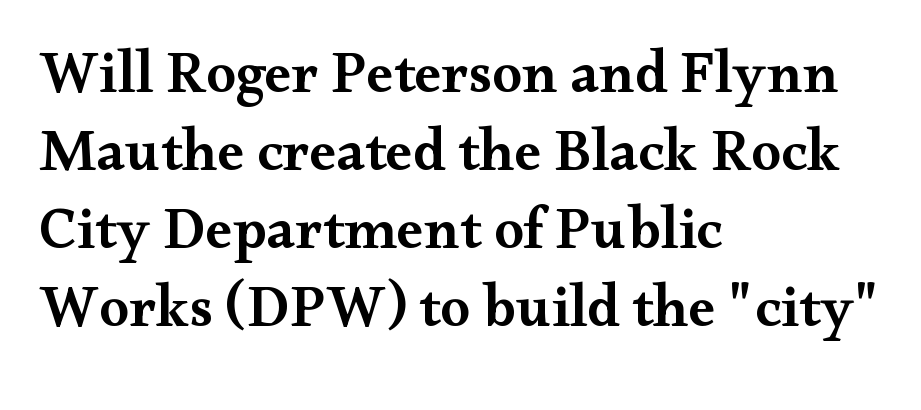
Q: Is the text bold? A: Semi-bold.
Q: Is the text italic (slanted)? A: No, it is upright.
Q: Is the typeface a serif or a sans-serif typeface? A: Serif.
Q: Is the text underlined? A: No.
Q: How is the paragraph aligned? A: Left-aligned.
Q: Is the spacing between letters normal or unusually wide? A: Normal.
Q: Is the spacing between lines tight, normal or loose? A: Normal.
Q: Width (condensed, normal, or wide)? A: Wide.
Q: Stroke contrast? A: Medium.
Q: x-height? A: Small.
Q: Monospaced? A: No.
